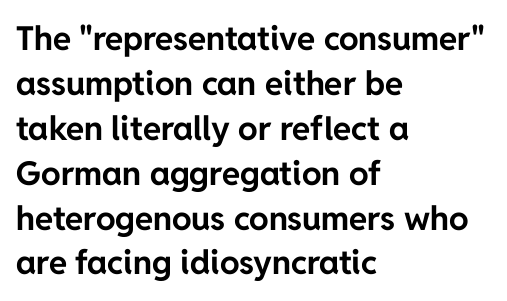
Line beginnings align vertically; line endings do not. Vertical spacing — default. Default kerning and tracking; the words read as compact shapes. Type without underlining. Unlike a traditional serif, this face leaves its strokes unadorned. Strong, thick strokes mark this as bold type.
